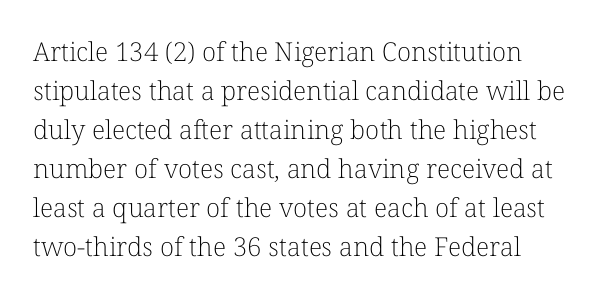
{"italic": "no", "bold": "no", "underline": "no", "line_spacing": "normal", "line_spacing_ratio": 1.5, "letter_spacing": "normal", "letter_spacing_em": 0.0, "glyph_px": 26}
